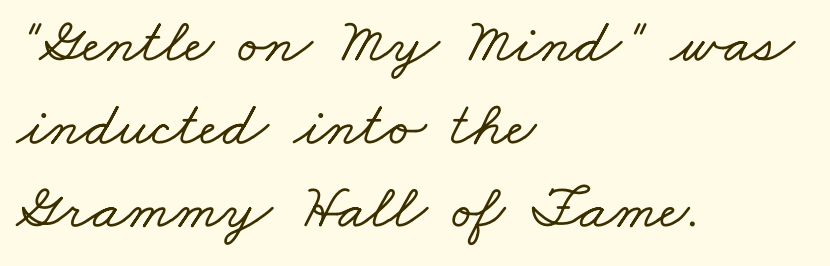
The image shows 64 px wide serif type; set left-aligned, normal line spacing (1.3x), normal letter spacing, not underlined; low stroke contrast and a small x-height.
